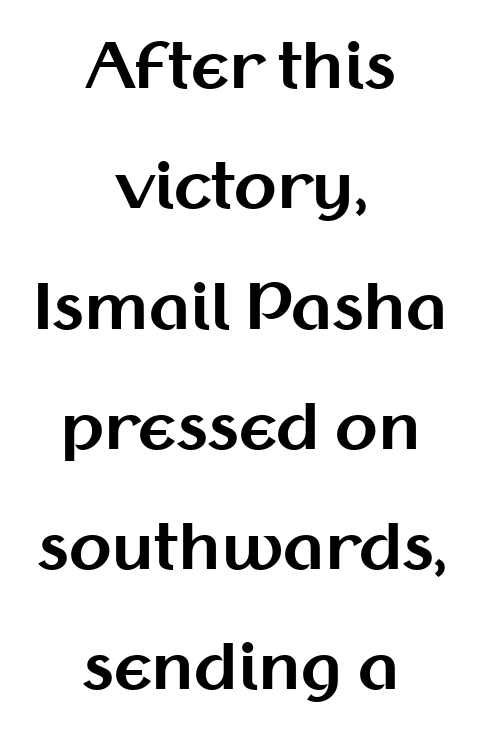
Stroke terminals: plain, sans-serif. The line texture is even and compact thanks to regular tracking. Typesetter's note: full bold, strokes at maximum text heaviness. Line starts and ends both wander, symmetrically. The lines are spread far apart with generous leading.
